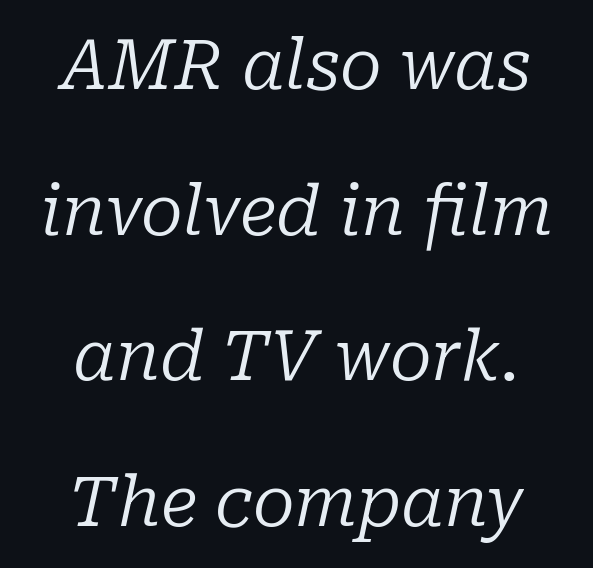
The image shows 69 px regular-weight serif type, italic (leaning right); set centered, loose line spacing (2.11x), normal letter spacing, not underlined; low stroke contrast and a medium x-height.
